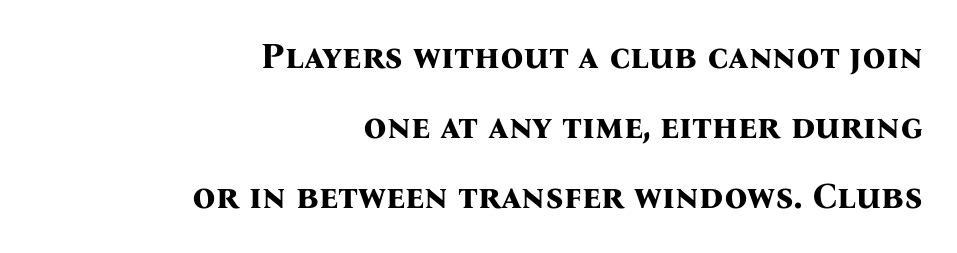
{"serif": "yes", "italic": "no", "bold": "yes", "weight": "bold", "width": "normal", "stroke_contrast": "medium", "x_height": "medium", "monospaced": "no", "underline": "no", "align": "right", "line_spacing": "loose", "line_spacing_ratio": 1.95, "letter_spacing": "normal", "letter_spacing_em": 0.0, "glyph_px": 36}
